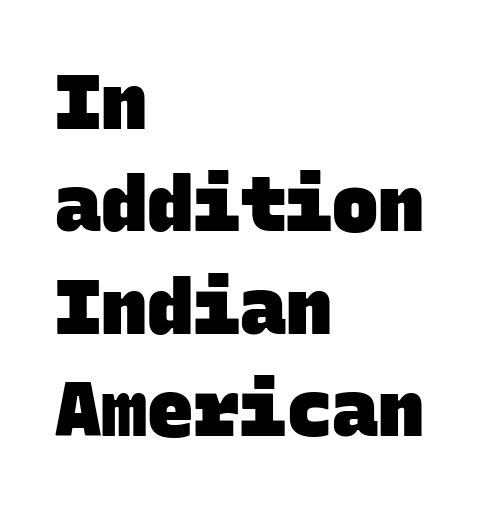
The image shows 77 px heavy sans-serif type, monospaced; set left-aligned, normal line spacing (1.33x), normal letter spacing, not underlined; low stroke contrast and a large x-height.
